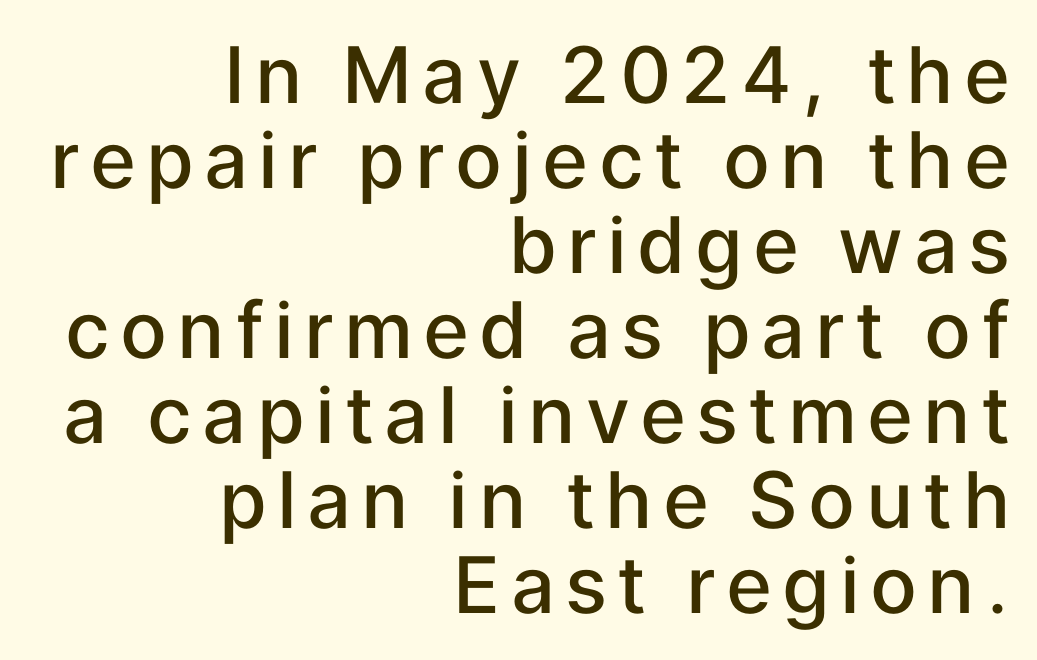
Q: Is the text bold? A: Semi-bold.
Q: Is the text italic (slanted)? A: No, it is upright.
Q: Is the typeface a serif or a sans-serif typeface? A: Sans-serif.
Q: Is the text underlined? A: No.
Q: How is the paragraph aligned? A: Right-aligned.
Q: Is the spacing between lines tight, normal or loose? A: Tight.
Q: Width (condensed, normal, or wide)? A: Normal.
Q: Stroke contrast? A: Low.
Q: x-height? A: Medium.
Q: Monospaced? A: No.
